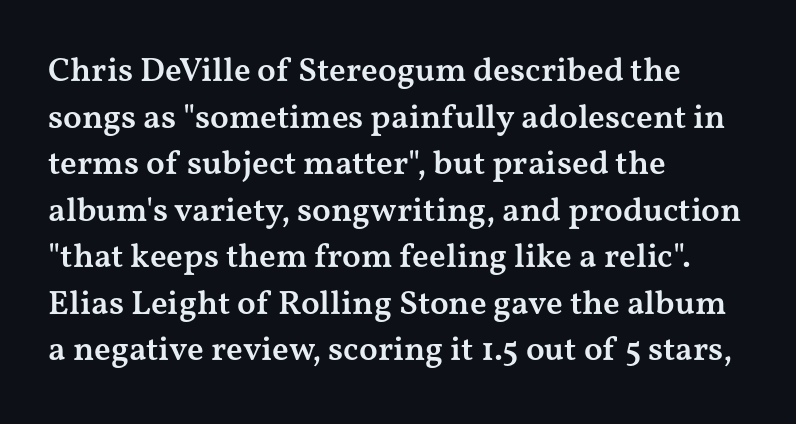
{"serif": "yes", "italic": "no", "bold": "semi", "weight": "semibold", "width": "wide", "stroke_contrast": "medium", "x_height": "medium", "monospaced": "no", "underline": "no", "align": "left", "line_spacing": "normal", "line_spacing_ratio": 1.37, "letter_spacing": "normal", "letter_spacing_em": 0.0, "glyph_px": 34}
